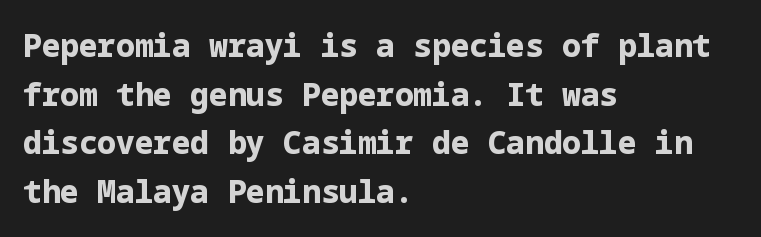
The image shows 31 px bold sans-serif type, upright; set left-aligned, normal line spacing (1.57x), normal letter spacing, not underlined; low stroke contrast and a medium x-height.
